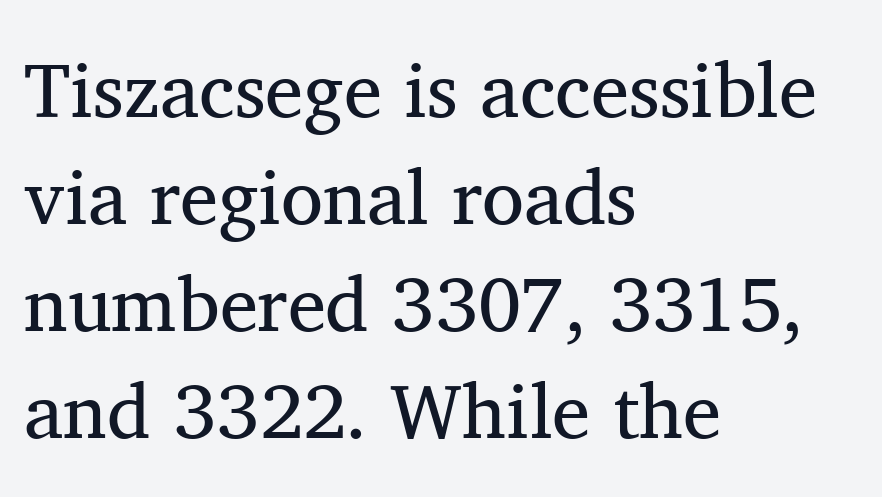
In terms of leading, this rendering sits right in the middle. Lines of text with bare space underneath. The text was rendered using a seriffed face with decorative stroke endings. Stroke thickness stays within the range of a standard reading face or lighter. The axis of the letterforms is exactly vertical. Character widths vary here, with narrow letters taking less room than wide ones.
